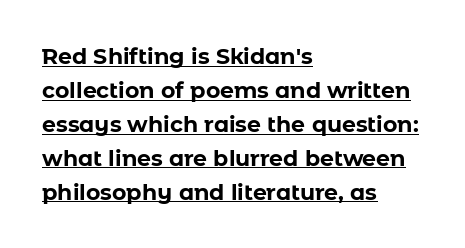
{"italic": "no", "bold": "yes", "underline": "yes", "align": "left", "line_spacing": "normal", "line_spacing_ratio": 1.54, "letter_spacing": "normal", "letter_spacing_em": 0.0, "glyph_px": 22}
